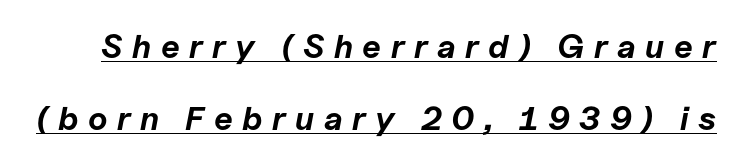
The image shows 33 px bold type, italic (leaning right); set loose line spacing (2.19x), unusually wide letter spacing (+0.29 em), underlined; low stroke contrast and a medium x-height.
